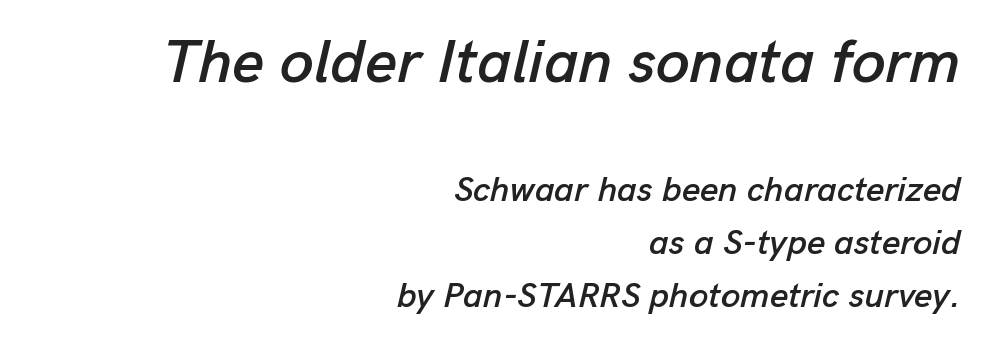
The space beneath each line is pristine and unruled. This sample keeps an unexceptional amount of space between lines. A student would call this right alignment; a typographer would say flush right, rag left. Tracking value appears to be zero — textbook default spacing. Which of the two is more prominent by size? The first, at the top.
